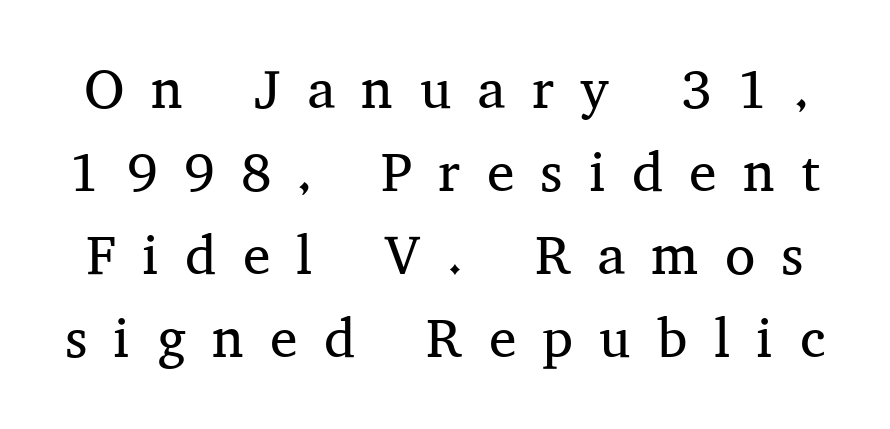
Q: Is the text bold? A: No.
Q: Is the text italic (slanted)? A: No, it is upright.
Q: Is the typeface a serif or a sans-serif typeface? A: Serif.
Q: Is the text underlined? A: No.
Q: Is the spacing between letters normal or unusually wide? A: Unusually wide.
Q: Is the spacing between lines tight, normal or loose? A: Normal.
Q: Width (condensed, normal, or wide)? A: Normal.
Q: Stroke contrast? A: Medium.
Q: x-height? A: Medium.
Q: Monospaced? A: No.
